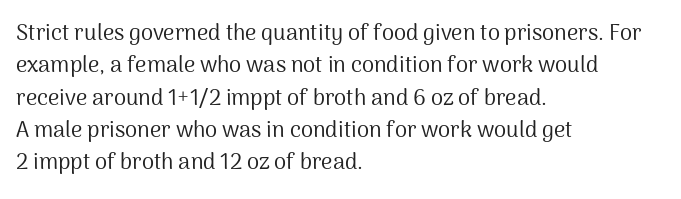
The image shows 22 px text type, upright; set left-aligned, normal line spacing (1.47x), normal letter spacing, not underlined.
